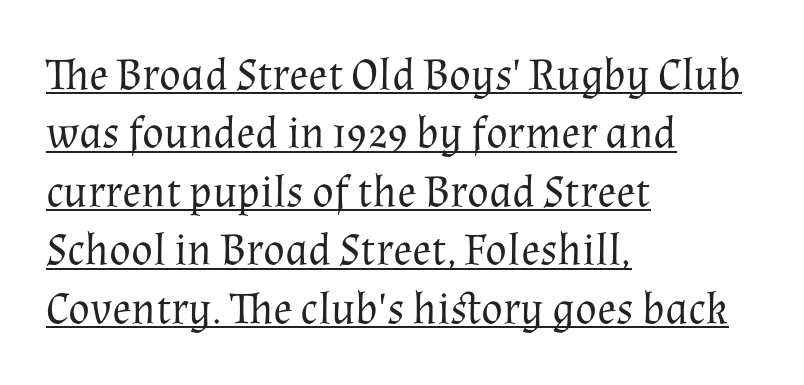
You can see a thin bar hugging the bottom of the glyphs. Posture: straight, roman, zero tilt. Does the copy run flush right? No — it runs flush left. Varying glyph widths throughout — classic text-font behaviour. The font is comparable to plain body text, perhaps lighter. Words appear dense and cohesive because spacing is normal.
